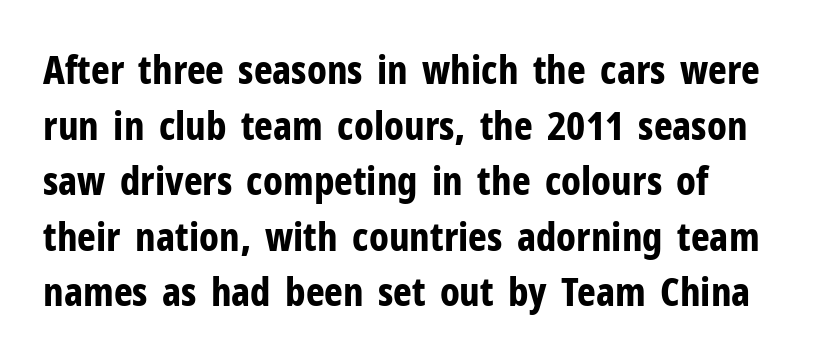
{"serif": "no", "italic": "no", "bold": "yes", "weight": "bold", "width": "condensed", "stroke_contrast": "low", "x_height": "medium", "monospaced": "no", "underline": "no", "align": "left", "line_spacing": "normal", "line_spacing_ratio": 1.39, "letter_spacing": "normal", "letter_spacing_em": 0.0, "glyph_px": 40}
